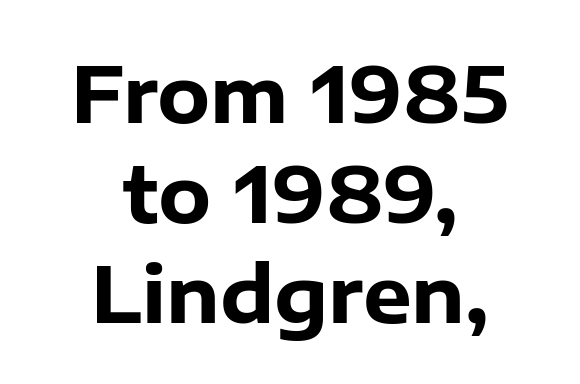
The image shows 77 px heavy sans-serif type, upright; set centered, normal line spacing (1.3x), normal letter spacing, not underlined; low stroke contrast and a medium x-height.
